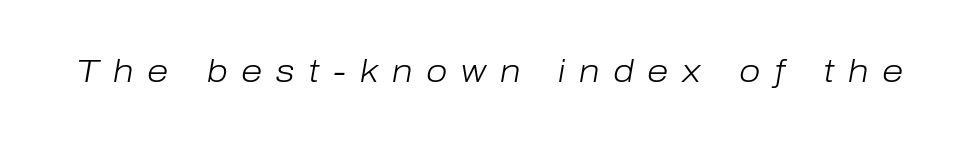
Q: Is the text bold? A: No.
Q: Is the text italic (slanted)? A: Yes, it leans right by about 10 degrees.
Q: Is the text underlined? A: No.
Q: Is the spacing between letters normal or unusually wide? A: Unusually wide.
Q: Width (condensed, normal, or wide)? A: Normal.
Q: Stroke contrast? A: Low.
Q: x-height? A: Medium.
Q: Monospaced? A: No.
